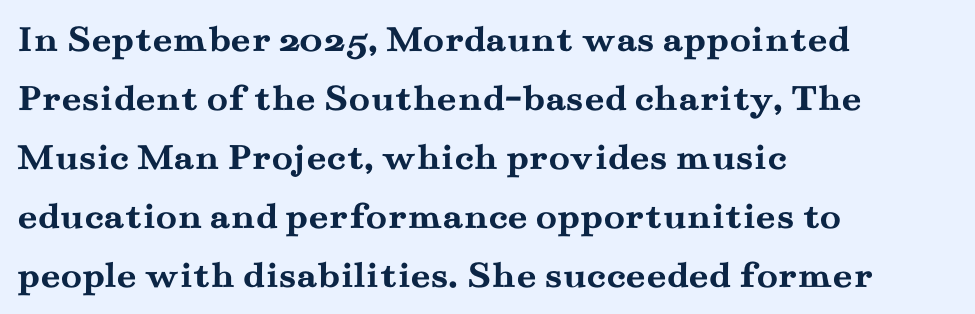
Q: Is the text bold? A: Yes.
Q: Is the text italic (slanted)? A: No, it is upright.
Q: Is the typeface a serif or a sans-serif typeface? A: Serif.
Q: Is the text underlined? A: No.
Q: How is the paragraph aligned? A: Left-aligned.
Q: Is the spacing between letters normal or unusually wide? A: Normal.
Q: Is the spacing between lines tight, normal or loose? A: Normal.
Q: Width (condensed, normal, or wide)? A: Wide.
Q: Stroke contrast? A: Medium.
Q: x-height? A: Small.
Q: Monospaced? A: No.
